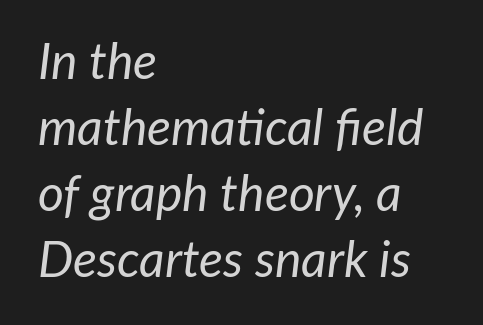
Q: Is the text bold? A: No.
Q: Is the text italic (slanted)? A: Yes, it leans right by about 7 degrees.
Q: Is the text underlined? A: No.
Q: How is the paragraph aligned? A: Left-aligned.
Q: Is the spacing between letters normal or unusually wide? A: Normal.
Q: Is the spacing between lines tight, normal or loose? A: Normal.
Q: Width (condensed, normal, or wide)? A: Normal.
Q: Stroke contrast? A: Low.
Q: x-height? A: Medium.
Q: Monospaced? A: No.
